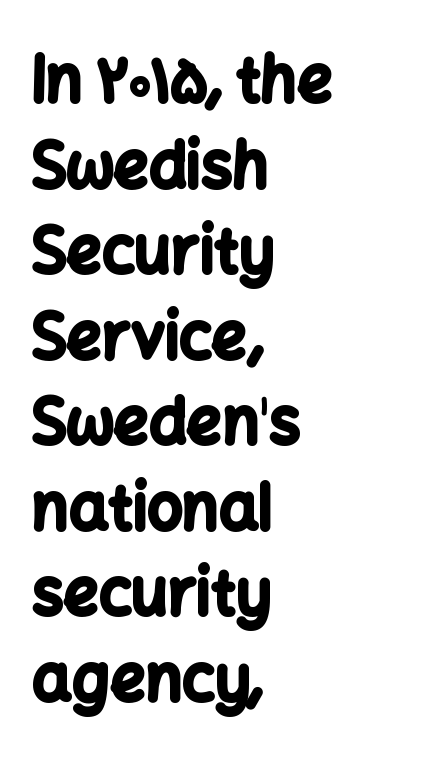
The rendering shows plain stroke endings on the letterforms — a sans-serif design. Emphasis by weight is at full strength: bold. Horizontal alignment here is leftward, the default for most running prose. Unlike italic type, these characters show no tilt at all. The passage shown is typed in a proportional face where columns would drift.
